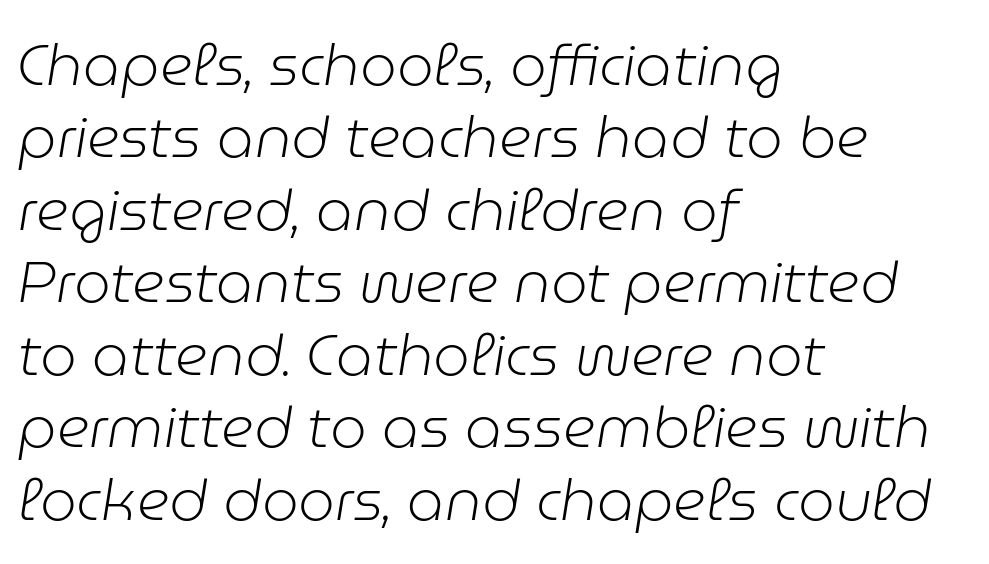
Q: Is the text bold? A: No.
Q: Is the text italic (slanted)? A: Yes, it leans right by about 9 degrees.
Q: Is the text underlined? A: No.
Q: How is the paragraph aligned? A: Left-aligned.
Q: Is the spacing between letters normal or unusually wide? A: Normal.
Q: Is the spacing between lines tight, normal or loose? A: Normal.
Q: Width (condensed, normal, or wide)? A: Normal.
Q: Stroke contrast? A: Low.
Q: x-height? A: Medium.
Q: Monospaced? A: No.
